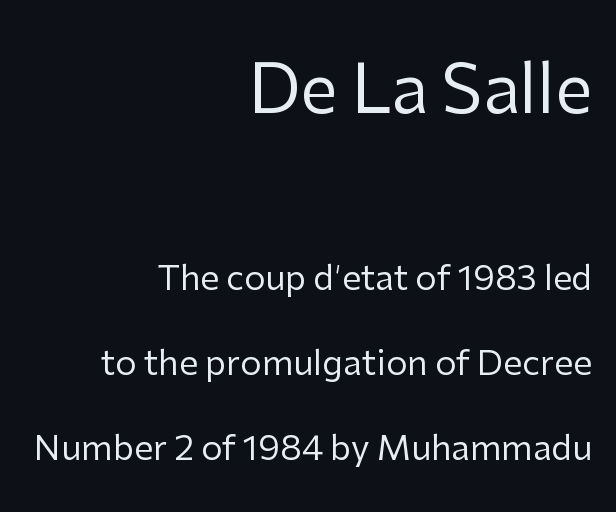
Between one letter and the next there's only the usual sliver of space. Varying glyph widths throughout — classic text-font behaviour. Grotesque or geometric, the face here clearly has no serifs. Does the copy run flush right? Yes — the right margin is perfectly even.
